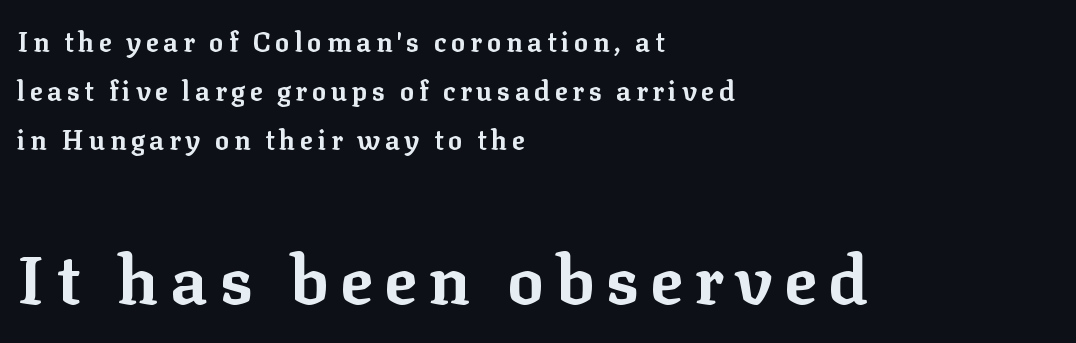
The image shows 68 px bold serif type, upright; set left-aligned, line spacing 1.82x, not underlined; the second (bottom) block is 2.52x larger; low stroke contrast and a medium x-height.
